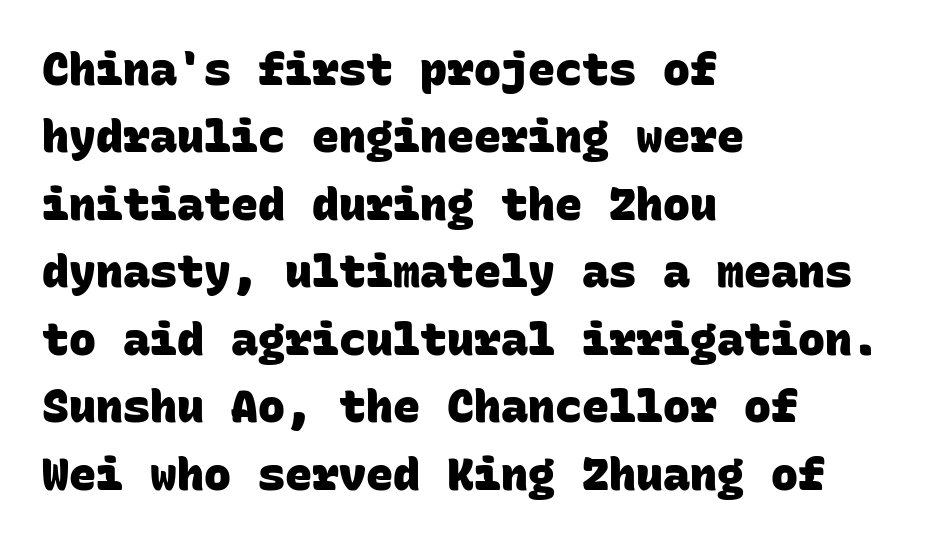
The image shows 45 px heavy sans-serif type, monospaced; set left-aligned, normal line spacing (1.5x), normal letter spacing, not underlined; low stroke contrast and a large x-height.
